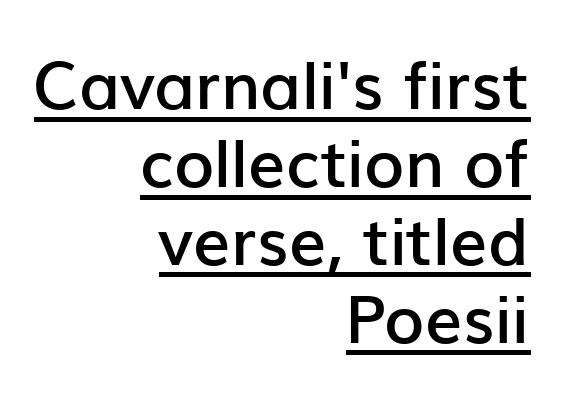
Q: Is the text bold? A: Semi-bold.
Q: Is the text italic (slanted)? A: No, it is upright.
Q: Is the typeface a serif or a sans-serif typeface? A: Sans-serif.
Q: Is the text underlined? A: Yes.
Q: How is the paragraph aligned? A: Right-aligned.
Q: Is the spacing between letters normal or unusually wide? A: Normal.
Q: Width (condensed, normal, or wide)? A: Normal.
Q: Stroke contrast? A: Low.
Q: x-height? A: Medium.
Q: Monospaced? A: No.
